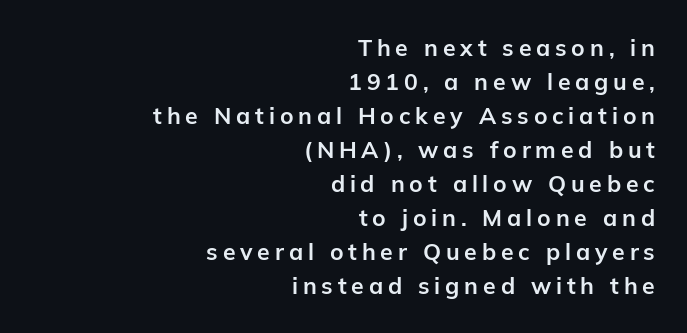
{"italic": "no", "bold": "yes", "underline": "no", "align": "right", "line_spacing": "normal", "line_spacing_ratio": 1.48, "letter_spacing": "wide", "letter_spacing_em": 0.21, "glyph_px": 23}
